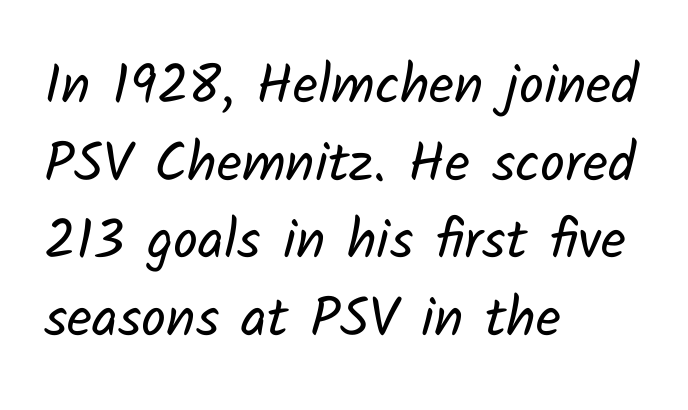
The typeface has the unassuming heft of standard copy or less. Vertical spacing — default. Visually the block forms a straight wall on the left and a jagged coastline on the right. The face used here is rendered with its standard letterfit. The string is rendered with underlining switched off. Here the designer chose a conventional face with non-uniform glyph widths.
